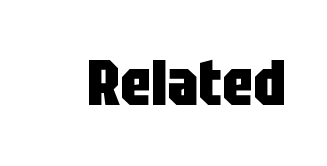
Here the designer chose a conventional face with non-uniform glyph widths. Heavy-handed strokes throughout: this text is bold. The rendering shows plain stroke endings on the letterforms — a sans-serif design. The axis of the letterforms is exactly vertical. Look at the tracking — it's just the regular setting, nothing added.
